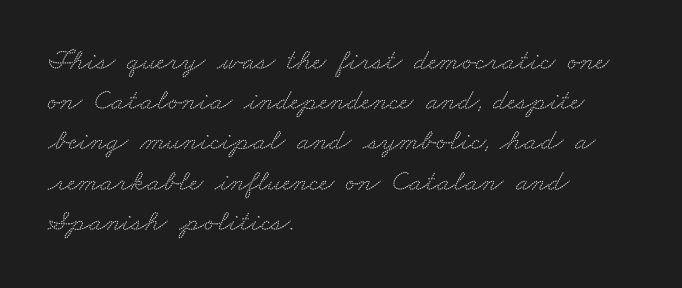
{"serif": "yes", "width": "wide", "stroke_contrast": "low", "x_height": "small", "monospaced": "no", "underline": "no", "align": "left", "line_spacing": "normal", "line_spacing_ratio": 1.34, "letter_spacing": "normal", "letter_spacing_em": 0.0, "glyph_px": 30}
